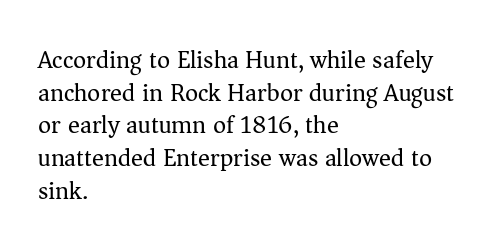
What's the leading like? Ordinary, nothing unusual. The passage shown has conventional tracking throughout. The typography opts for an upright posture over an oblique one. The passage is arranged the way most books set body copy — flush left.
